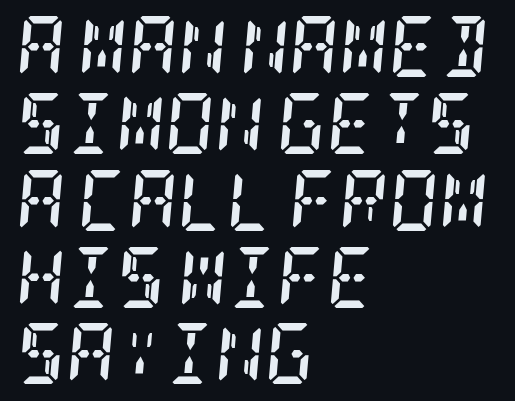
{"serif": "yes", "italic": "yes", "lean": "right", "slant_degrees": 5, "bold": "yes", "weight": "semibold", "width": "condensed", "stroke_contrast": "low", "x_height": "large", "underline": "no", "align": "left", "line_spacing": "normal", "line_spacing_ratio": 1.26, "letter_spacing": "normal", "letter_spacing_em": 0.0, "glyph_px": 61}
